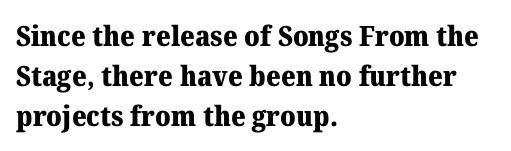
Plenty of ink on the page — the face is bold. The glyphs in this specimen are seriffed. What stands out about the letter spacing? Nothing — it is the standard amount. Posture: straight, roman, zero tilt.
